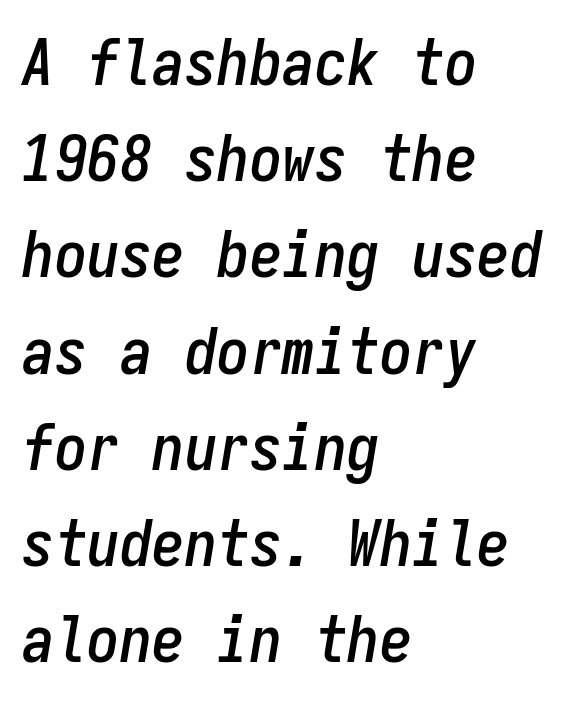
The image shows 65 px condensed type, italic (leaning right), monospaced; set left-aligned, normal line spacing (1.48x), normal letter spacing, not underlined; low stroke contrast and a medium x-height.
